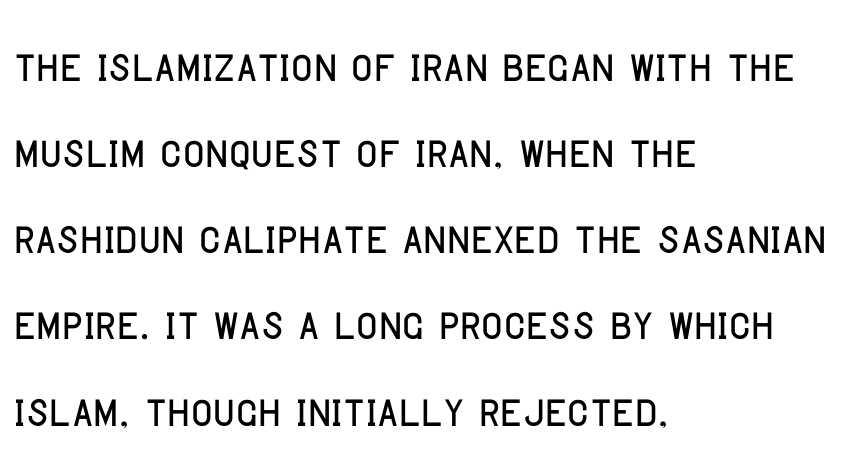
Q: Is the text italic (slanted)? A: No, it is upright.
Q: Is the typeface a serif or a sans-serif typeface? A: Sans-serif.
Q: Is the text underlined? A: No.
Q: How is the paragraph aligned? A: Left-aligned.
Q: Is the spacing between letters normal or unusually wide? A: Normal.
Q: Is the spacing between lines tight, normal or loose? A: Normal.
Q: Width (condensed, normal, or wide)? A: Condensed.
Q: Stroke contrast? A: Low.
Q: x-height? A: Large.
Q: Monospaced? A: No.
